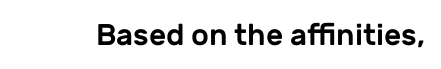
{"serif": "no", "italic": "no", "width": "normal", "stroke_contrast": "low", "x_height": "medium", "monospaced": "no", "underline": "no", "letter_spacing": "normal", "letter_spacing_em": 0.0, "glyph_px": 30}
